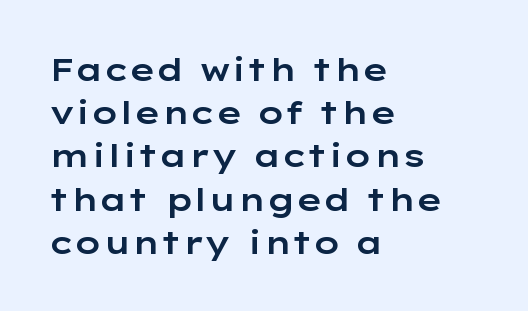
The image shows 32 px wide sans-serif type, upright; set left-aligned, normal line spacing (1.35x), normal letter spacing, not underlined; low stroke contrast and a medium x-height.
